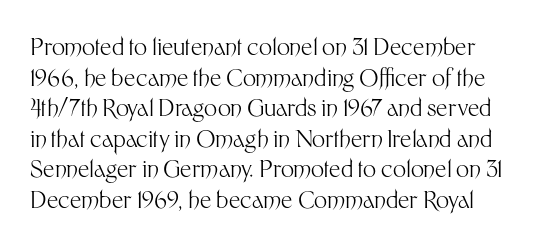
The image shows 23 px text type, upright; set normal line spacing (1.33x), normal letter spacing, not underlined.
